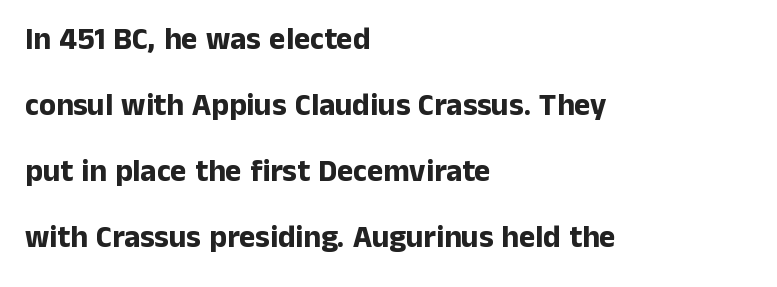
{"serif": "no", "italic": "no", "bold": "yes", "weight": "bold", "width": "normal", "stroke_contrast": "low", "x_height": "medium", "monospaced": "no", "underline": "no", "align": "left", "line_spacing": "loose", "line_spacing_ratio": 2.13, "letter_spacing": "normal", "letter_spacing_em": 0.0, "glyph_px": 31}
